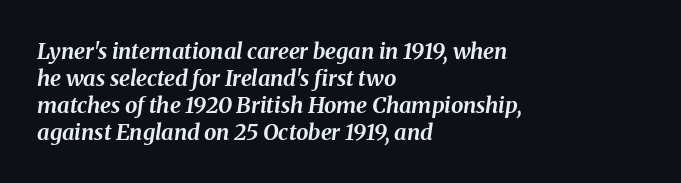
Q: Is the text bold? A: Yes.
Q: Is the text italic (slanted)? A: Yes, it leans right by about 8 degrees.
Q: Is the text underlined? A: No.
Q: How is the paragraph aligned? A: Left-aligned.
Q: Is the spacing between letters normal or unusually wide? A: Normal.
